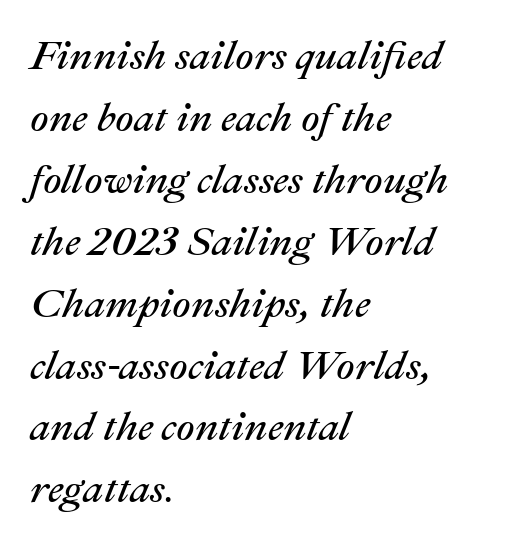
These lines stack with their left ends in a neat column. Honestly, the letter spacing is just normal — you wouldn't notice it. Is this a fixed-width face? No — the glyphs have proportional, varying widths. The typography opts for an oblique posture over an upright one. Descender tails drop into unmarked territory. The weight would be labelled regular, book, light, or lighter still.
